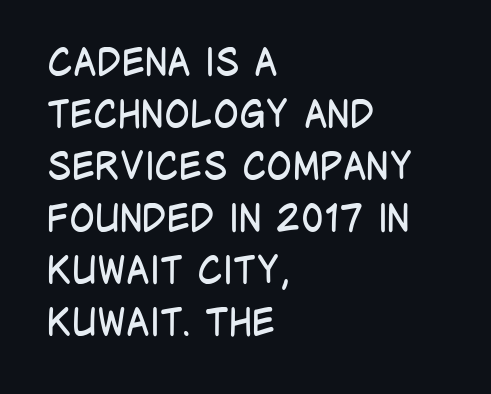
{"serif": "no", "italic": "no", "bold": "no", "weight": "regular", "width": "condensed", "stroke_contrast": "low", "x_height": "large", "monospaced": "no", "underline": "no", "align": "left", "line_spacing": "normal", "line_spacing_ratio": 1.37, "letter_spacing": "normal", "letter_spacing_em": 0.0, "glyph_px": 38}
